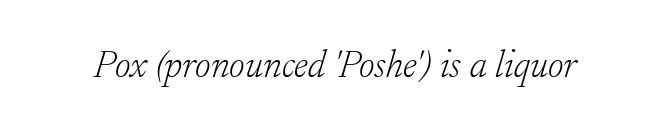
{"serif": "yes", "italic": "yes", "lean": "right", "slant_degrees": 17, "bold": "no", "weight": "light", "width": "normal", "stroke_contrast": "low", "x_height": "small", "monospaced": "no", "underline": "no", "letter_spacing": "normal", "letter_spacing_em": 0.0, "glyph_px": 38}
